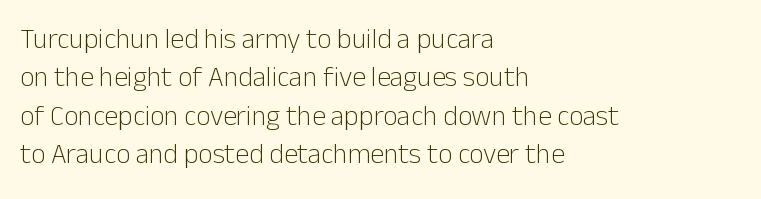
{"serif": "no", "italic": "no", "bold": "no", "weight": "light", "width": "normal", "stroke_contrast": "low", "x_height": "medium", "monospaced": "no", "underline": "no", "align": "left", "line_spacing": "normal", "line_spacing_ratio": 1.37, "letter_spacing": "normal", "letter_spacing_em": 0.0, "glyph_px": 28}
